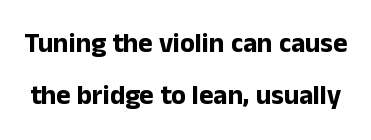
Q: Is the text bold? A: Yes.
Q: Is the text italic (slanted)? A: No, it is upright.
Q: Is the text underlined? A: No.
Q: Is the spacing between letters normal or unusually wide? A: Normal.
Q: Is the spacing between lines tight, normal or loose? A: Loose.
